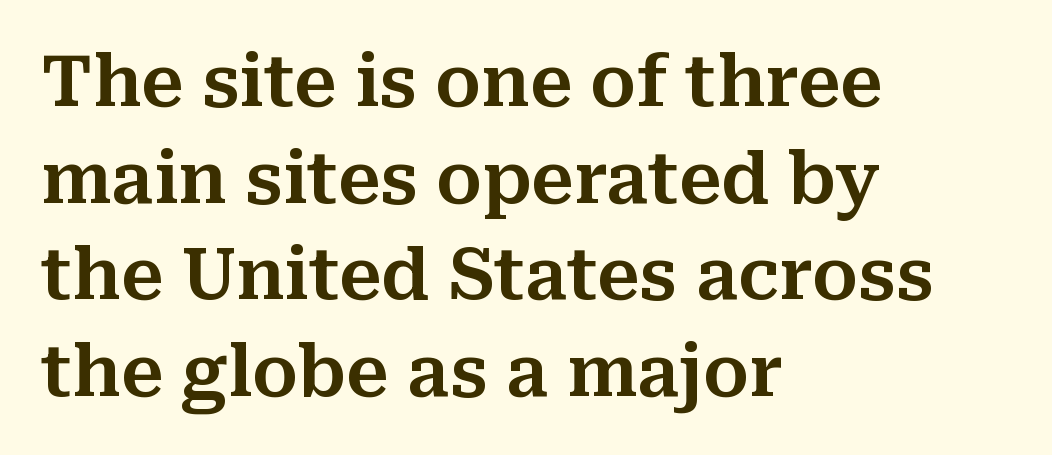
{"serif": "yes", "italic": "no", "width": "normal", "stroke_contrast": "medium", "x_height": "medium", "monospaced": "no", "underline": "no", "align": "left", "line_spacing": "normal", "line_spacing_ratio": 1.38, "letter_spacing": "normal", "letter_spacing_em": 0.0, "glyph_px": 70}
